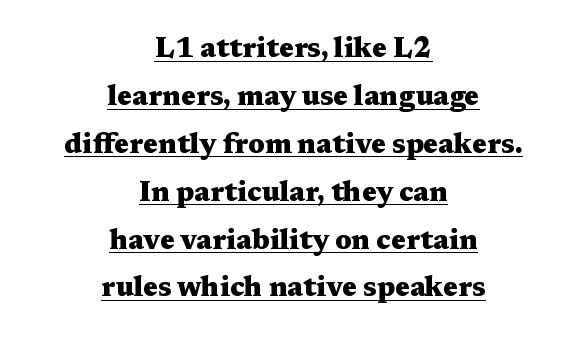
This is roman type, the default non-slanted kind. Every letter is thick-stroked: bold, no question. Letter spacing: default. Check the space under the baseline: a stroke is drawn there. A typesetter would call this proportional, since set widths differ per character.
